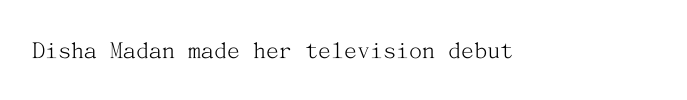
Q: Is the text bold? A: No.
Q: Is the text italic (slanted)? A: No, it is upright.
Q: Is the text underlined? A: No.
Q: Is the spacing between letters normal or unusually wide? A: Normal.
